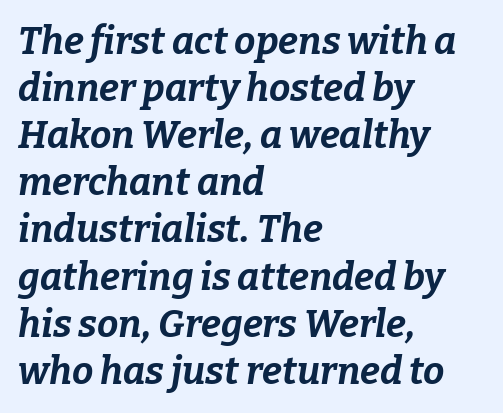
{"italic": "yes", "lean": "right", "slant_degrees": 9, "bold": "yes", "weight": "bold", "width": "normal", "stroke_contrast": "low", "x_height": "medium", "monospaced": "no", "underline": "no", "align": "left", "line_spacing_ratio": 1.24, "letter_spacing": "normal", "letter_spacing_em": 0.0, "glyph_px": 38}
